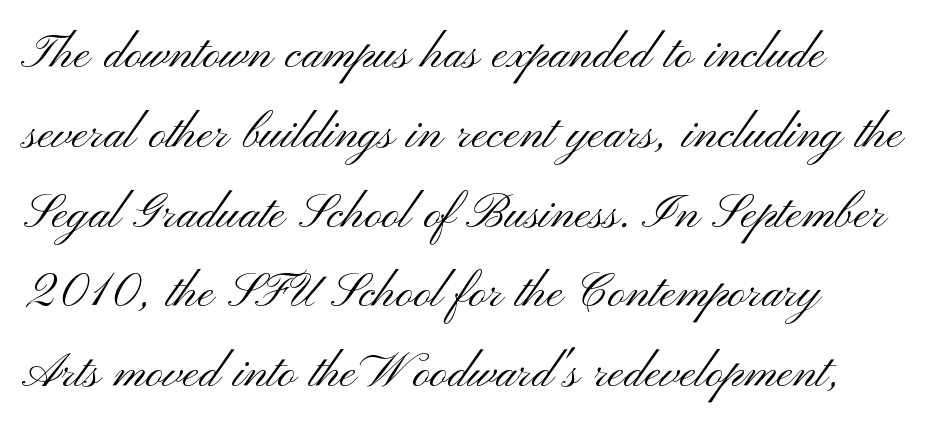
Q: Is the text bold? A: No.
Q: Is the text italic (slanted)? A: Yes.
Q: Is the typeface a serif or a sans-serif typeface? A: Sans-serif.
Q: Is the text underlined? A: No.
Q: Is the spacing between letters normal or unusually wide? A: Normal.
Q: Is the spacing between lines tight, normal or loose? A: Normal.
Q: Width (condensed, normal, or wide)? A: Wide.
Q: Stroke contrast? A: Medium.
Q: x-height? A: Small.
Q: Monospaced? A: No.
